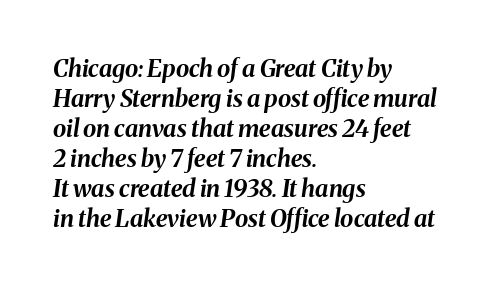
Q: Is the text bold? A: Yes.
Q: Is the text italic (slanted)? A: Yes, it leans right by about 8 degrees.
Q: Is the text underlined? A: No.
Q: How is the paragraph aligned? A: Left-aligned.
Q: Is the spacing between letters normal or unusually wide? A: Normal.
Q: Is the spacing between lines tight, normal or loose? A: Normal.
